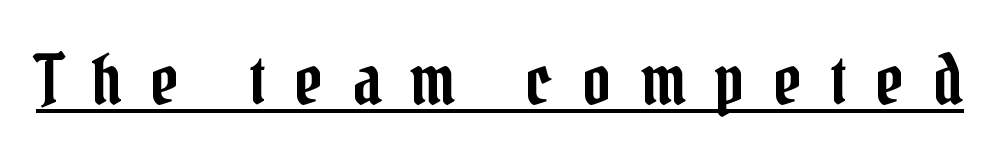
{"serif": "yes", "italic": "no", "width": "condensed", "stroke_contrast": "low", "x_height": "medium", "monospaced": "no", "underline": "yes", "letter_spacing": "wide", "letter_spacing_em": 0.42, "glyph_px": 69}
